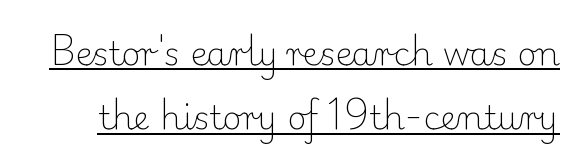
Q: Is the text bold? A: No.
Q: Is the text italic (slanted)? A: No, it is upright.
Q: Is the typeface a serif or a sans-serif typeface? A: Serif.
Q: Is the text underlined? A: Yes.
Q: Is the spacing between letters normal or unusually wide? A: Normal.
Q: Is the spacing between lines tight, normal or loose? A: Loose.
Q: Width (condensed, normal, or wide)? A: Normal.
Q: Stroke contrast? A: Low.
Q: x-height? A: Small.
Q: Monospaced? A: No.
